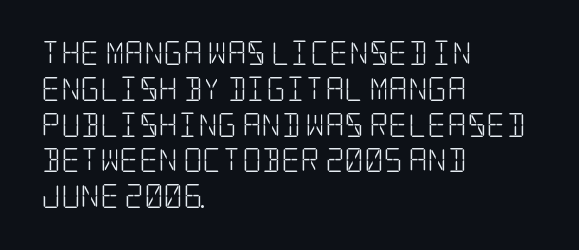
The image shows 24 px text type, upright; set left-aligned, normal line spacing (1.49x), normal letter spacing, not underlined.
